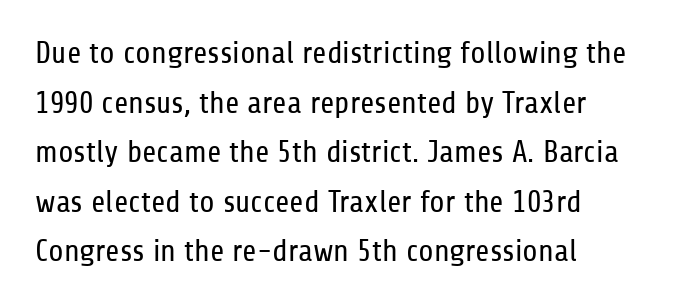
Q: Is the text bold? A: No.
Q: Is the text italic (slanted)? A: No, it is upright.
Q: Is the typeface a serif or a sans-serif typeface? A: Sans-serif.
Q: Is the text underlined? A: No.
Q: How is the paragraph aligned? A: Left-aligned.
Q: Is the spacing between letters normal or unusually wide? A: Normal.
Q: Is the spacing between lines tight, normal or loose? A: Normal.
Q: Width (condensed, normal, or wide)? A: Condensed.
Q: Stroke contrast? A: Low.
Q: x-height? A: Medium.
Q: Monospaced? A: No.
